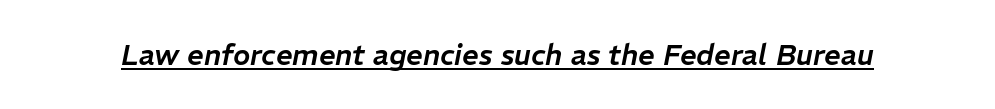
Q: Is the text italic (slanted)? A: Yes, it leans right by about 11 degrees.
Q: Is the text underlined? A: Yes.
Q: Is the spacing between letters normal or unusually wide? A: Normal.
Q: Width (condensed, normal, or wide)? A: Normal.
Q: Stroke contrast? A: Low.
Q: x-height? A: Medium.
Q: Monospaced? A: No.
